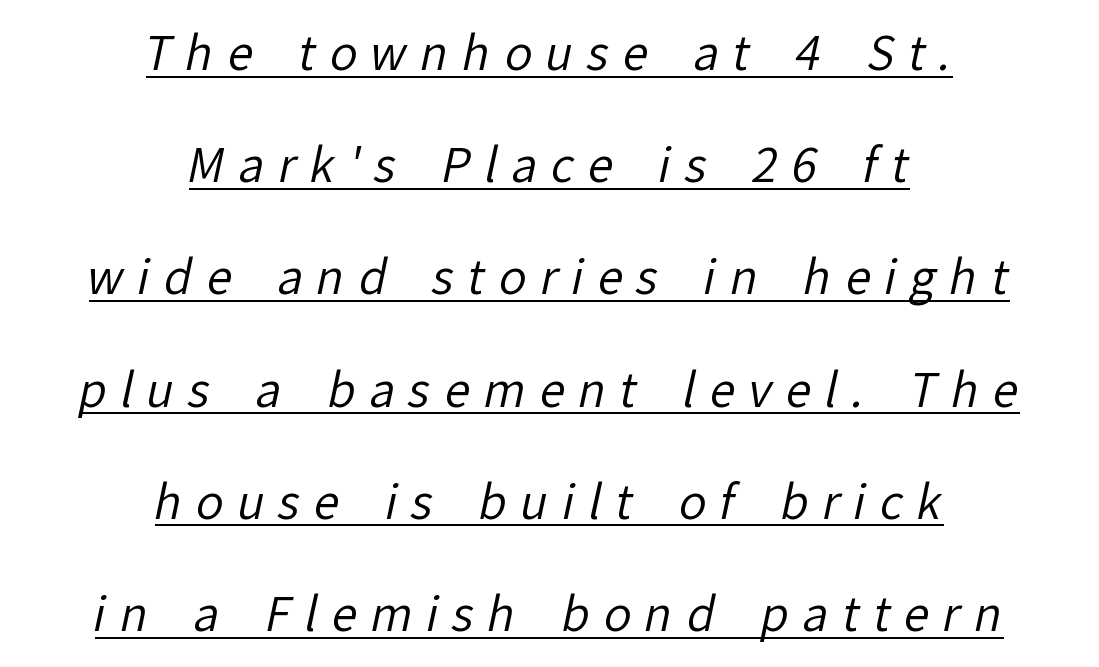
{"serif": "no", "bold": "no", "weight": "regular", "width": "normal", "stroke_contrast": "low", "x_height": "medium", "monospaced": "no", "underline": "yes", "align": "center", "line_spacing": "loose", "line_spacing_ratio": 2.44, "letter_spacing": "wide", "letter_spacing_em": 0.3, "glyph_px": 46}
